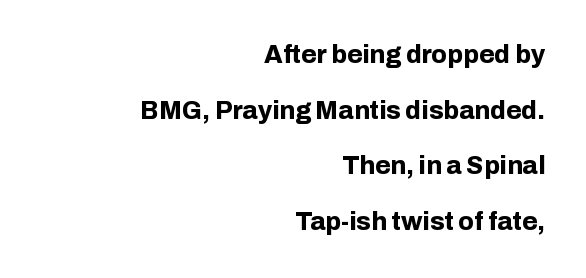
Q: Is the text bold? A: Yes.
Q: Is the text italic (slanted)? A: No, it is upright.
Q: Is the text underlined? A: No.
Q: How is the paragraph aligned? A: Right-aligned.
Q: Is the spacing between letters normal or unusually wide? A: Normal.
Q: Is the spacing between lines tight, normal or loose? A: Loose.
